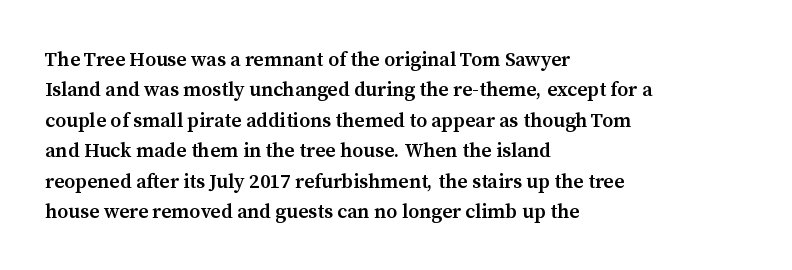
This block has exactly the height ordinary leading produces. Decoration check: the copy has no underline. Firm but not heavy-handed strokes: this text is semibold. Here the glyphs are tracked normally, forming tight word shapes. Style check: upright. Visually the block forms a straight wall on the left and a jagged coastline on the right.
